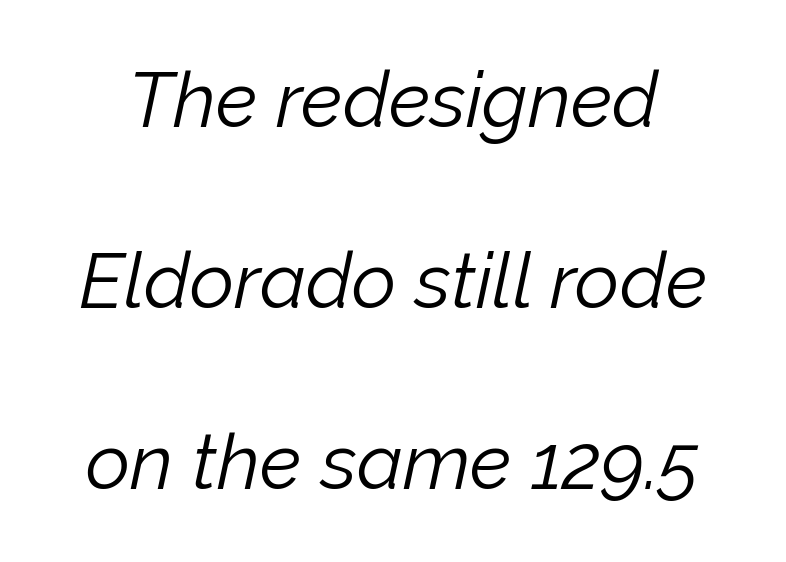
The image shows 77 px light type, italic (leaning right); set loose line spacing (2.35x), normal letter spacing, not underlined; low stroke contrast and a medium x-height.
